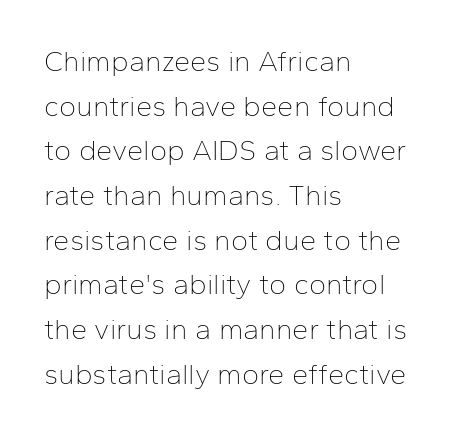
Q: Is the text bold? A: No.
Q: Is the text italic (slanted)? A: No, it is upright.
Q: Is the typeface a serif or a sans-serif typeface? A: Sans-serif.
Q: Is the text underlined? A: No.
Q: How is the paragraph aligned? A: Left-aligned.
Q: Is the spacing between letters normal or unusually wide? A: Normal.
Q: Is the spacing between lines tight, normal or loose? A: Normal.
Q: Width (condensed, normal, or wide)? A: Normal.
Q: Stroke contrast? A: Low.
Q: x-height? A: Medium.
Q: Monospaced? A: No.
